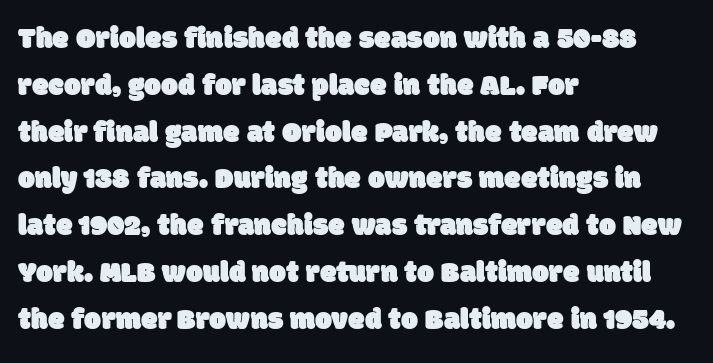
Q: Is the typeface a serif or a sans-serif typeface? A: Sans-serif.
Q: Is the text underlined? A: No.
Q: How is the paragraph aligned? A: Left-aligned.
Q: Is the spacing between letters normal or unusually wide? A: Normal.
Q: Is the spacing between lines tight, normal or loose? A: Normal.
Q: Width (condensed, normal, or wide)? A: Normal.
Q: Stroke contrast? A: Low.
Q: x-height? A: Large.
Q: Monospaced? A: No.
